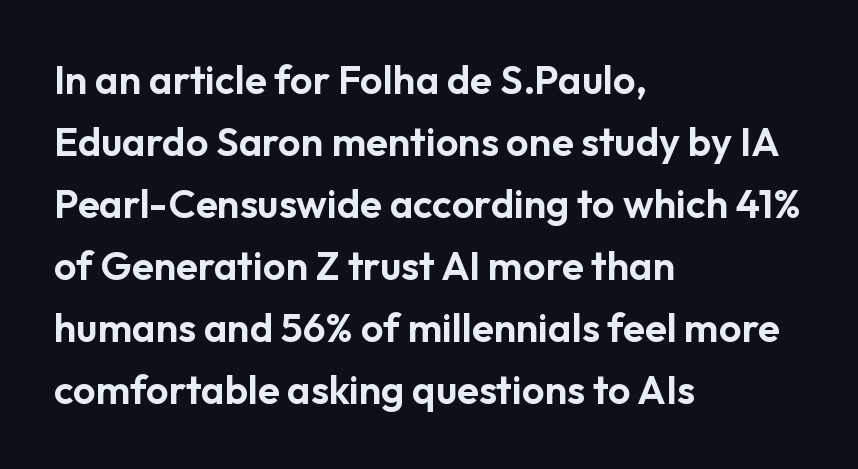
Q: Is the text italic (slanted)? A: No, it is upright.
Q: Is the typeface a serif or a sans-serif typeface? A: Sans-serif.
Q: Is the text underlined? A: No.
Q: How is the paragraph aligned? A: Left-aligned.
Q: Is the spacing between letters normal or unusually wide? A: Normal.
Q: Is the spacing between lines tight, normal or loose? A: Normal.
Q: Width (condensed, normal, or wide)? A: Normal.
Q: Stroke contrast? A: Low.
Q: x-height? A: Medium.
Q: Monospaced? A: No.
